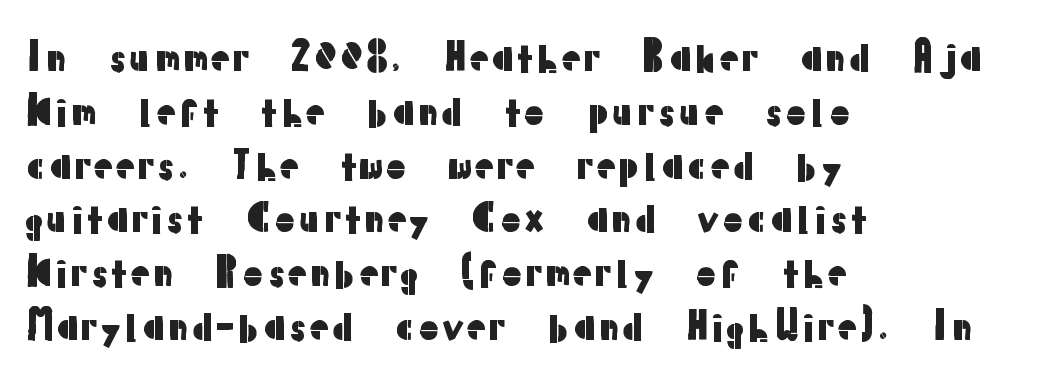
Q: Is the text italic (slanted)? A: No, it is upright.
Q: Is the typeface a serif or a sans-serif typeface? A: Sans-serif.
Q: Is the text underlined? A: No.
Q: How is the paragraph aligned? A: Left-aligned.
Q: Is the spacing between letters normal or unusually wide? A: Normal.
Q: Is the spacing between lines tight, normal or loose? A: Normal.
Q: Width (condensed, normal, or wide)? A: Normal.
Q: Stroke contrast? A: Low.
Q: x-height? A: Medium.
Q: Monospaced? A: No.
